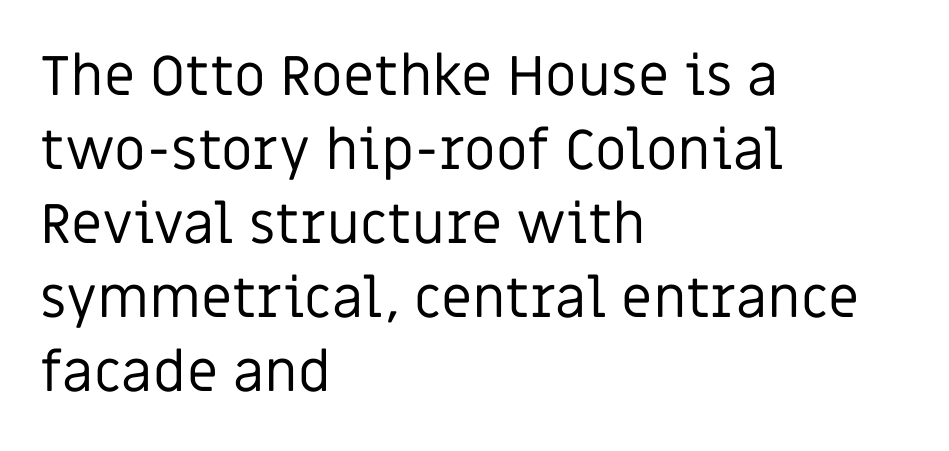
{"serif": "no", "italic": "no", "bold": "no", "weight": "regular", "width": "normal", "stroke_contrast": "low", "x_height": "large", "monospaced": "no", "underline": "no", "align": "left", "line_spacing": "normal", "line_spacing_ratio": 1.32, "letter_spacing": "normal", "letter_spacing_em": 0.0, "glyph_px": 56}
